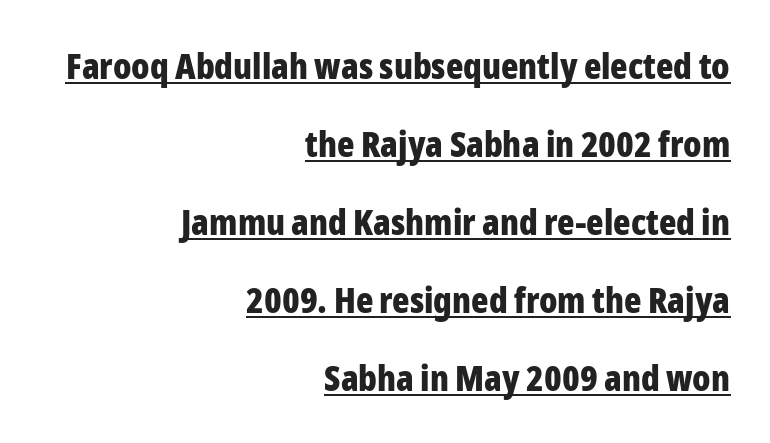
{"serif": "no", "italic": "no", "bold": "yes", "weight": "bold", "width": "condensed", "stroke_contrast": "low", "x_height": "medium", "monospaced": "no", "underline": "yes", "align": "right", "line_spacing": "loose", "line_spacing_ratio": 2.17, "letter_spacing": "normal", "letter_spacing_em": 0.0, "glyph_px": 36}
